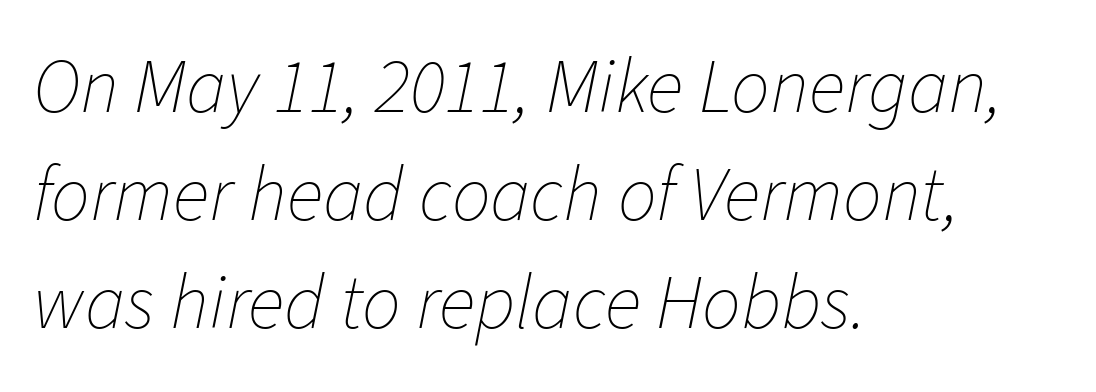
Q: Is the text bold? A: No.
Q: Is the text italic (slanted)? A: Yes, it leans right by about 11 degrees.
Q: Is the text underlined? A: No.
Q: How is the paragraph aligned? A: Left-aligned.
Q: Is the spacing between letters normal or unusually wide? A: Normal.
Q: Is the spacing between lines tight, normal or loose? A: Normal.
Q: Width (condensed, normal, or wide)? A: Normal.
Q: Stroke contrast? A: Low.
Q: x-height? A: Medium.
Q: Monospaced? A: No.
